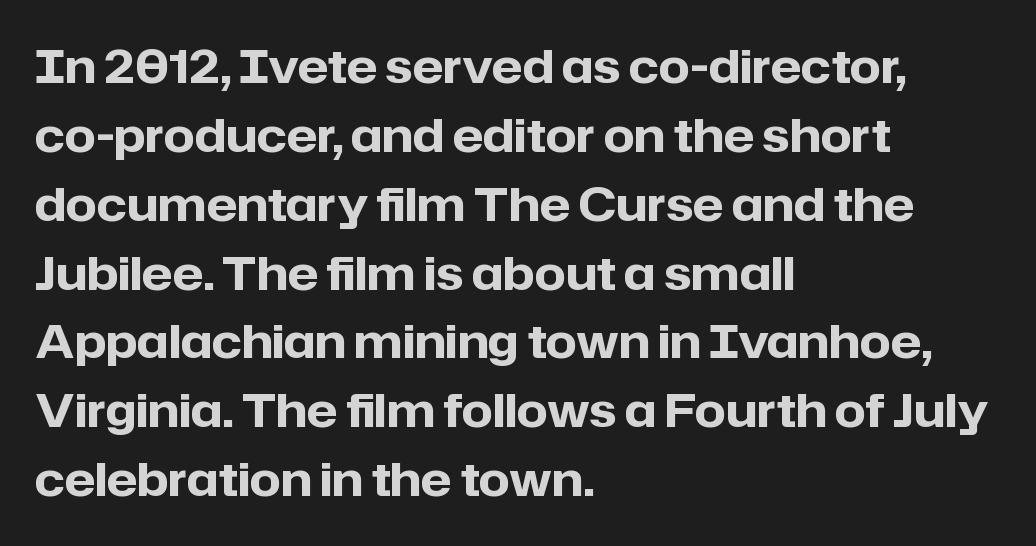
The image shows 45 px heavy sans-serif type, upright; set left-aligned, normal line spacing (1.53x), normal letter spacing, not underlined; low stroke contrast and a medium x-height.
